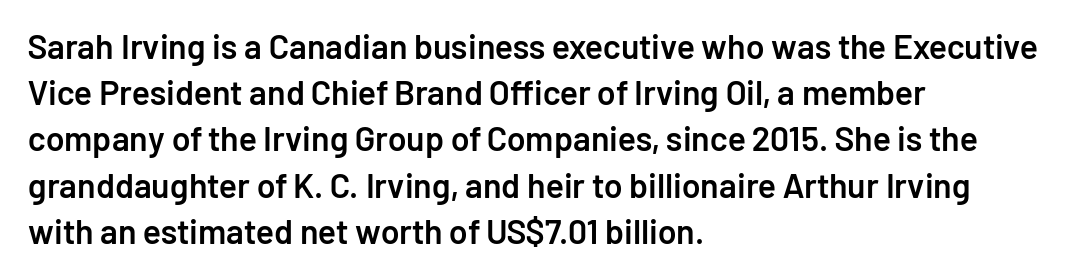
The image shows 34 px semibold sans-serif type, upright; set left-aligned, normal line spacing (1.36x), normal letter spacing, not underlined; low stroke contrast and a medium x-height.
